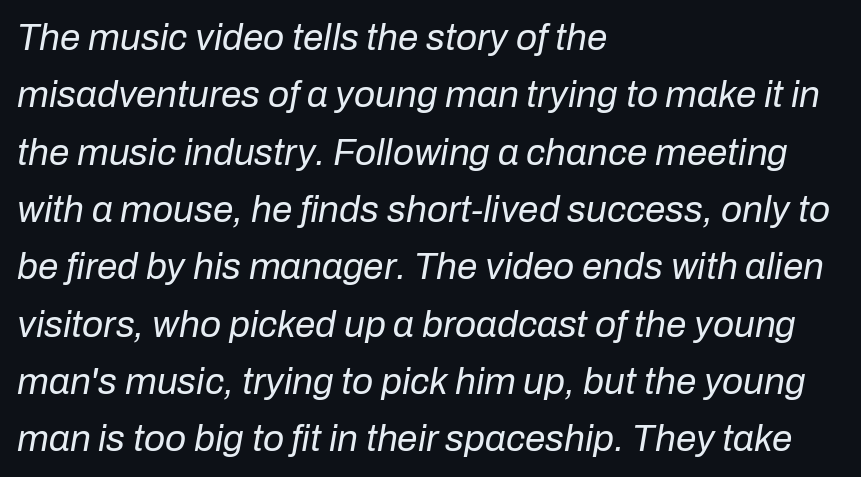
Q: Is the text bold? A: No.
Q: Is the text italic (slanted)? A: Yes, it leans right by about 10 degrees.
Q: Is the text underlined? A: No.
Q: How is the paragraph aligned? A: Left-aligned.
Q: Is the spacing between letters normal or unusually wide? A: Normal.
Q: Is the spacing between lines tight, normal or loose? A: Normal.
Q: Width (condensed, normal, or wide)? A: Normal.
Q: Stroke contrast? A: Low.
Q: x-height? A: Medium.
Q: Monospaced? A: No.
